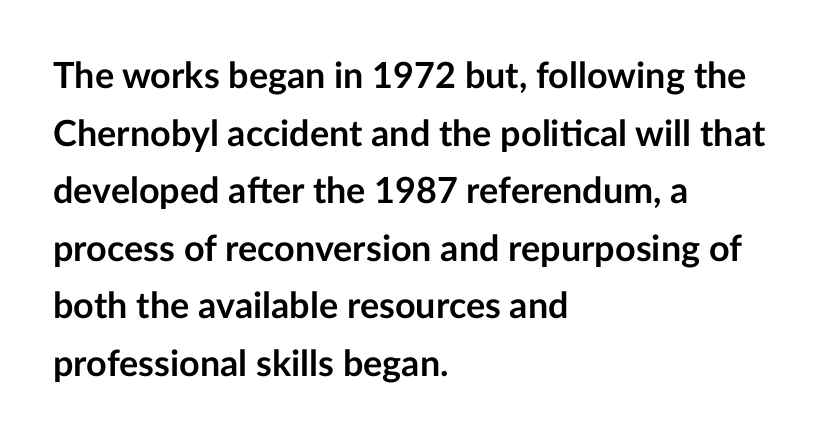
{"serif": "no", "italic": "no", "bold": "yes", "weight": "semibold", "width": "normal", "stroke_contrast": "low", "x_height": "medium", "monospaced": "no", "underline": "no", "align": "left", "line_spacing": "normal", "line_spacing_ratio": 1.6, "letter_spacing": "normal", "letter_spacing_em": 0.0, "glyph_px": 36}
